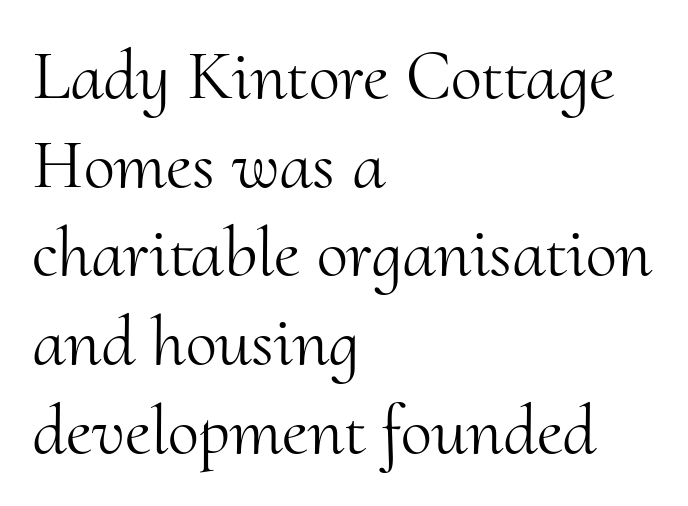
The image shows 71 px light serif type, upright; set left-aligned, normal line spacing (1.25x), normal letter spacing, not underlined; medium stroke contrast and a small x-height.
